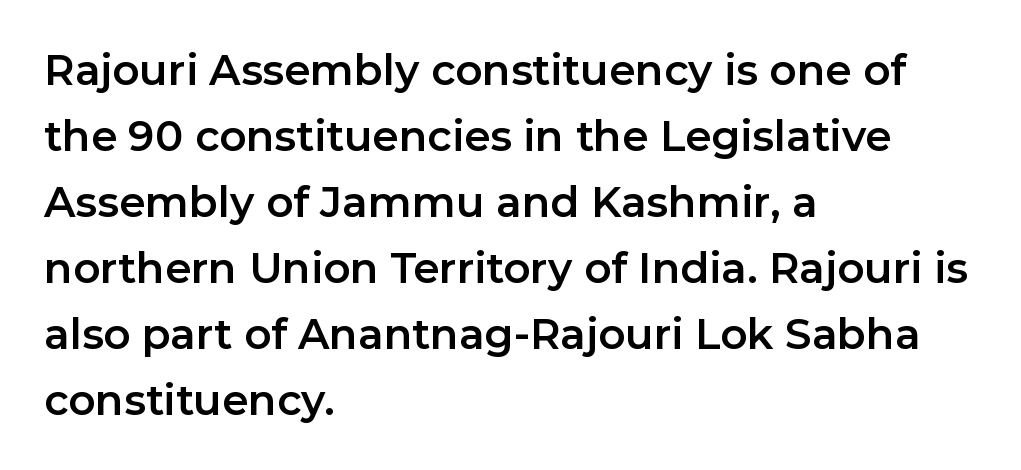
{"serif": "no", "italic": "no", "width": "normal", "stroke_contrast": "low", "x_height": "medium", "monospaced": "no", "underline": "no", "align": "left", "line_spacing": "normal", "line_spacing_ratio": 1.57, "letter_spacing": "normal", "letter_spacing_em": 0.0, "glyph_px": 42}
